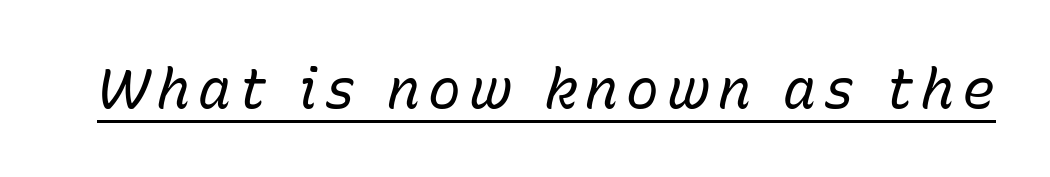
{"italic": "yes", "lean": "right", "slant_degrees": 15, "bold": "no", "weight": "regular", "width": "normal", "stroke_contrast": "low", "x_height": "medium", "monospaced": "no", "underline": "yes", "glyph_px": 55}
